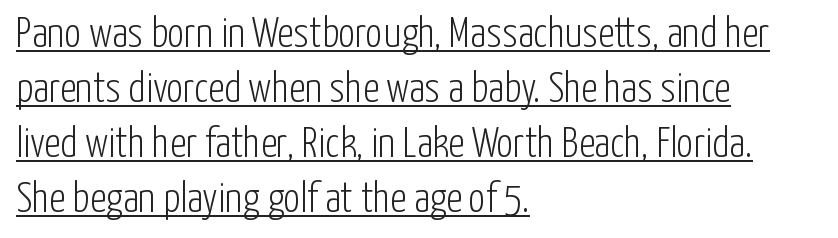
{"serif": "no", "italic": "no", "bold": "no", "weight": "light", "width": "condensed", "stroke_contrast": "low", "x_height": "medium", "monospaced": "no", "underline": "yes", "align": "left", "line_spacing": "normal", "line_spacing_ratio": 1.31, "letter_spacing": "normal", "letter_spacing_em": 0.0, "glyph_px": 42}
